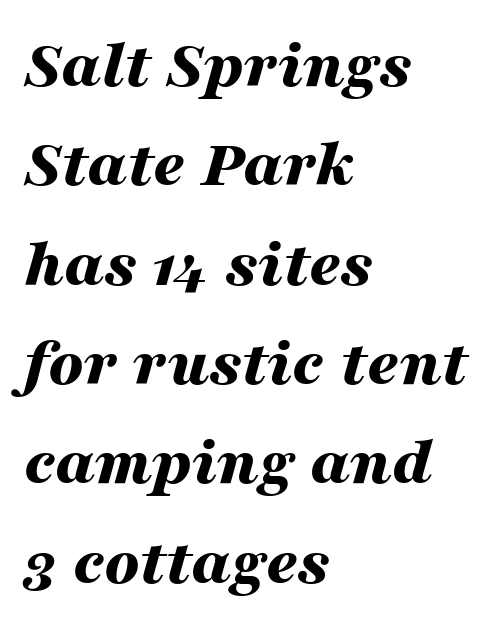
{"italic": "yes", "lean": "right", "slant_degrees": 16, "bold": "yes", "weight": "bold", "width": "wide", "stroke_contrast": "medium", "x_height": "medium", "monospaced": "no", "underline": "no", "align": "left", "line_spacing": "normal", "line_spacing_ratio": 1.44, "letter_spacing": "normal", "letter_spacing_em": 0.0, "glyph_px": 69}
